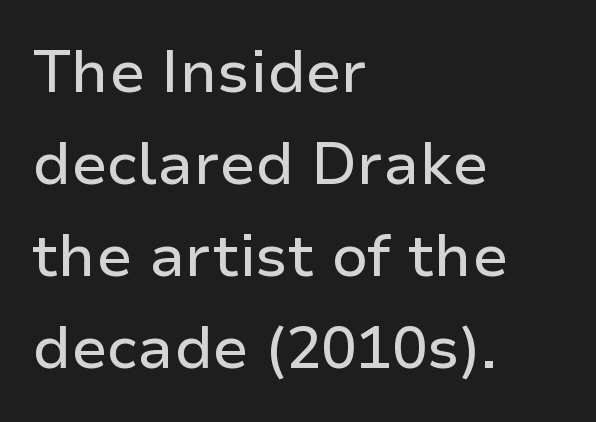
{"serif": "no", "italic": "no", "width": "normal", "stroke_contrast": "low", "x_height": "medium", "monospaced": "no", "underline": "no", "align": "left", "line_spacing": "normal", "line_spacing_ratio": 1.56, "letter_spacing": "normal", "letter_spacing_em": 0.0, "glyph_px": 59}
